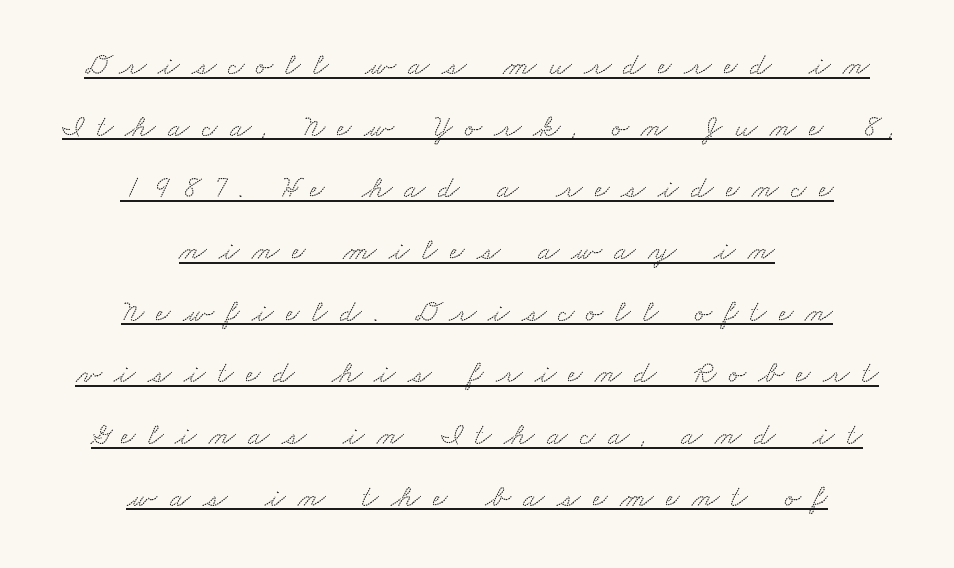
The font family rendered here belongs to the serif group. A continuous stroke trails under the words, as in a hyperlink. Honestly, the letter spacing is so wide it's the main thing you notice. Caption: multi-line text, centered on the measure.
